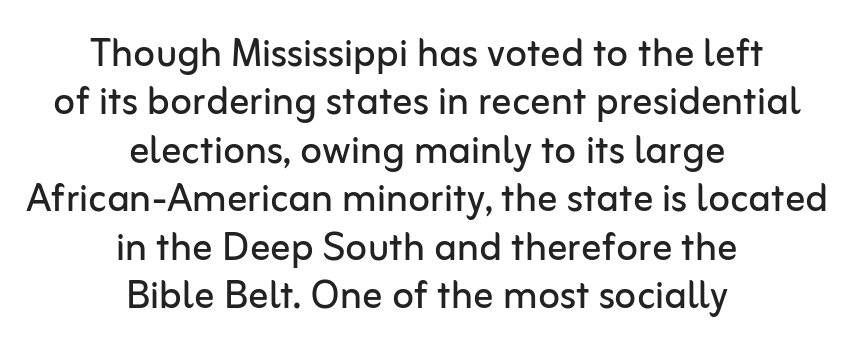
{"serif": "no", "italic": "no", "bold": "no", "weight": "regular", "width": "normal", "stroke_contrast": "low", "x_height": "medium", "monospaced": "no", "underline": "no", "align": "center", "line_spacing": "tight", "line_spacing_ratio": 0.97, "letter_spacing": "normal", "letter_spacing_em": 0.0, "glyph_px": 50}
